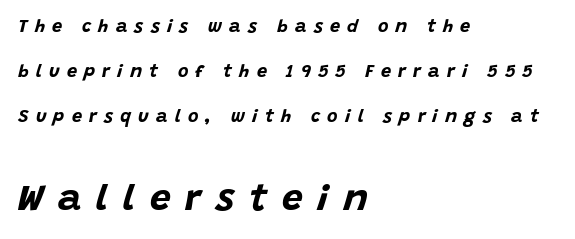
Q: Is the text bold? A: Yes.
Q: Is the text italic (slanted)? A: Yes, it leans right by about 15 degrees.
Q: Is the text underlined? A: No.
Q: How is the paragraph aligned? A: Left-aligned.
Q: Is the spacing between letters normal or unusually wide? A: Unusually wide.
Q: Is the spacing between lines tight, normal or loose? A: Loose.
Q: Which block of text is set in a larger size, the first (top) or the second (bottom)? A: The second (bottom) one.
Q: Width (condensed, normal, or wide)? A: Normal.
Q: Stroke contrast? A: Low.
Q: x-height? A: Large.
Q: Monospaced? A: No.
